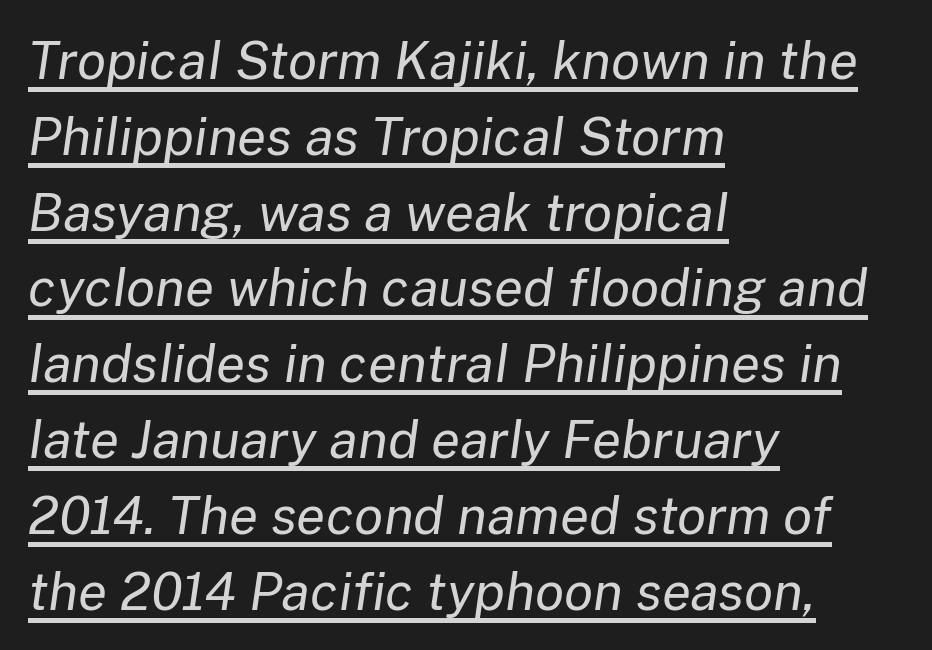
The font's italic variant was chosen for this text. Regarding leading, the lines here are spaced in the standard way. Each line of the rendering has a horizontal stroke beneath the glyphs. The passage shown is not bold in any degree. Note the varied advance widths — an 'i' is clearly narrower than an 'm'.
